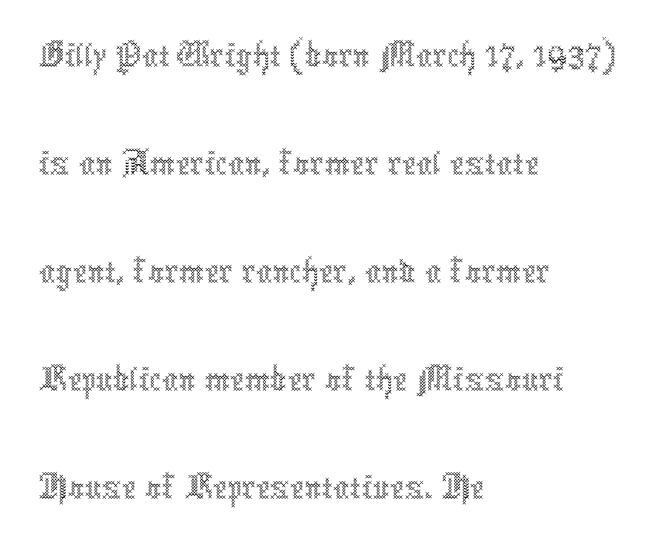
{"italic": "no", "bold": "no", "weight": "thin", "width": "condensed", "x_height": "medium", "monospaced": "no", "underline": "no", "align": "left", "line_spacing": "normal", "line_spacing_ratio": 1.35, "letter_spacing": "normal", "letter_spacing_em": 0.0, "glyph_px": 80}
